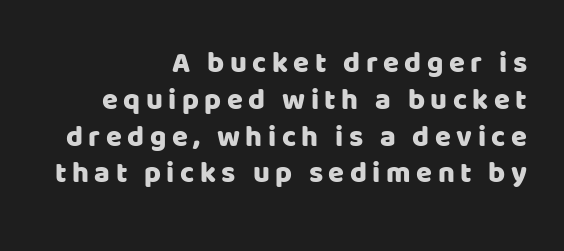
The image shows 29 px sans-serif type, upright; set right-aligned, normal line spacing (1.27x), not underlined; low stroke contrast and a large x-height.
